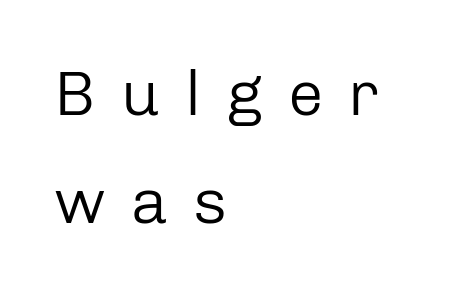
{"serif": "no", "italic": "no", "bold": "no", "weight": "regular", "width": "normal", "stroke_contrast": "low", "x_height": "medium", "monospaced": "no", "underline": "no", "align": "left", "line_spacing": "normal", "line_spacing_ratio": 1.68, "letter_spacing": "wide", "letter_spacing_em": 0.39, "glyph_px": 64}
